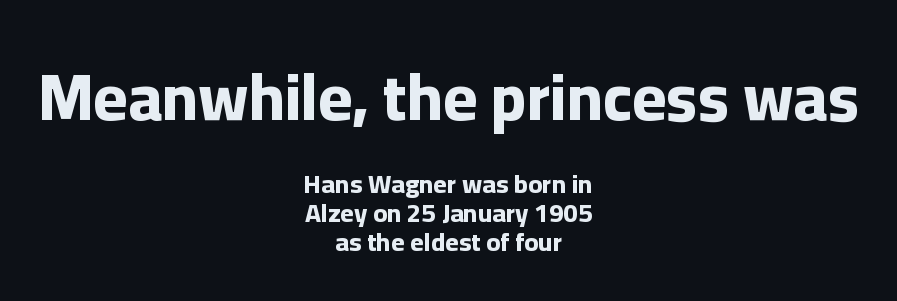
Q: Is the text bold? A: Yes.
Q: Is the text italic (slanted)? A: No, it is upright.
Q: Is the typeface a serif or a sans-serif typeface? A: Sans-serif.
Q: Is the text underlined? A: No.
Q: How is the paragraph aligned? A: Centered.
Q: Is the spacing between letters normal or unusually wide? A: Normal.
Q: Is the spacing between lines tight, normal or loose? A: Tight.
Q: Which block of text is set in a larger size, the first (top) or the second (bottom)? A: The first (top) one.
Q: Width (condensed, normal, or wide)? A: Normal.
Q: Stroke contrast? A: Low.
Q: x-height? A: Medium.
Q: Monospaced? A: No.
